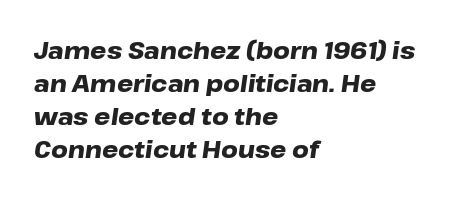
Here the glyphs are tracked normally, forming tight word shapes. Has an underline been added? It has not. Leftover space on each line is placed entirely after the last word. The strokes are fattened all the way to bold. Notice how descenders clear the ascenders below comfortably — that's standard leading.
